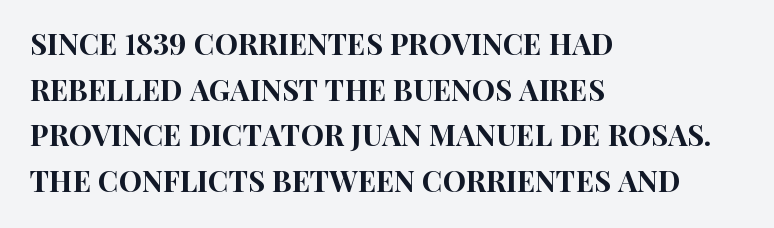
The image shows 29 px condensed sans-serif type, upright; set left-aligned, normal line spacing (1.57x), normal letter spacing, not underlined; high stroke contrast and a large x-height.
